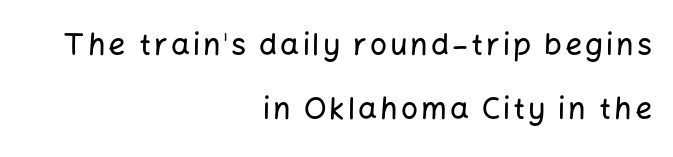
The image shows 30 px sans-serif type, upright; set right-aligned, loose line spacing (2.13x), not underlined; low stroke contrast and a medium x-height.
